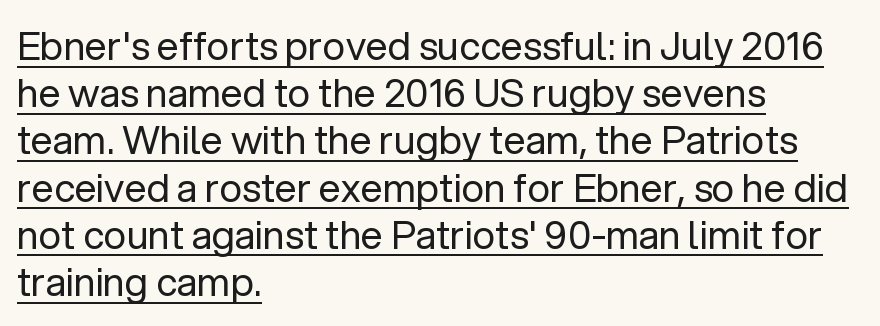
The image shows 39 px regular-weight sans-serif type, upright; set left-aligned, line spacing 1.21x, normal letter spacing, underlined; low stroke contrast and a medium x-height.
